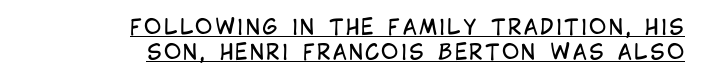
The rendering uses the underline text-decoration. Every character sits straight up, as roman type does. Teacher's note: observe the even right margin — that is flush-right alignment. Weight: not bold — regular or lighter.
